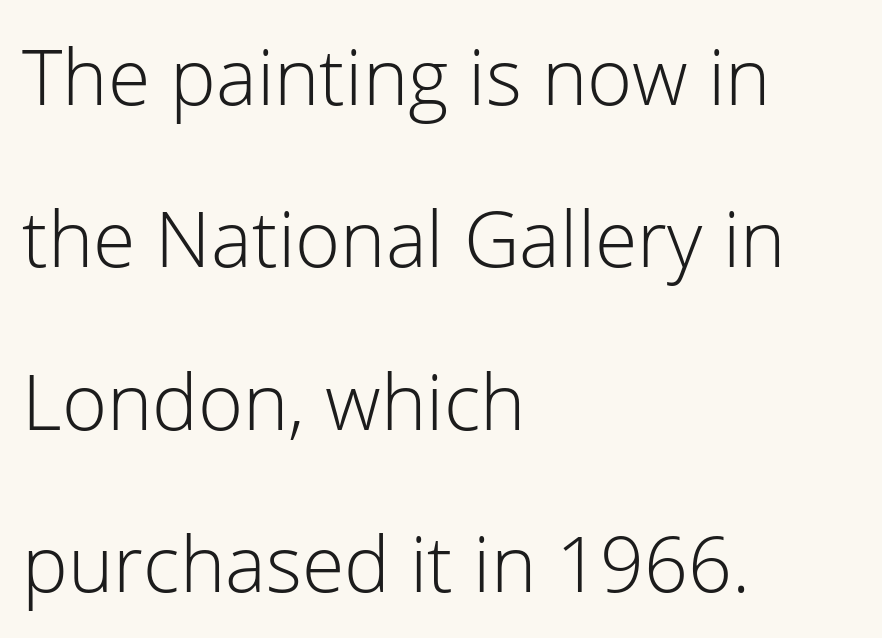
{"serif": "no", "italic": "no", "bold": "no", "weight": "light", "width": "normal", "stroke_contrast": "low", "x_height": "medium", "monospaced": "no", "underline": "no", "align": "left", "line_spacing": "loose", "line_spacing_ratio": 2.11, "letter_spacing": "normal", "letter_spacing_em": 0.0, "glyph_px": 77}
